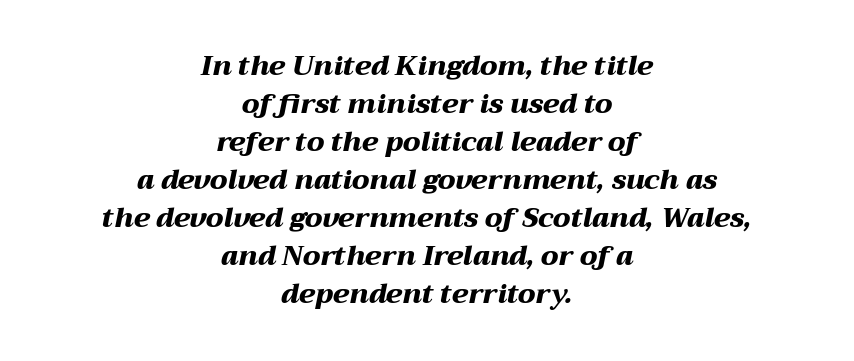
The image shows 27 px bold type, italic (leaning right); set centered, normal line spacing (1.41x), normal letter spacing, not underlined.
